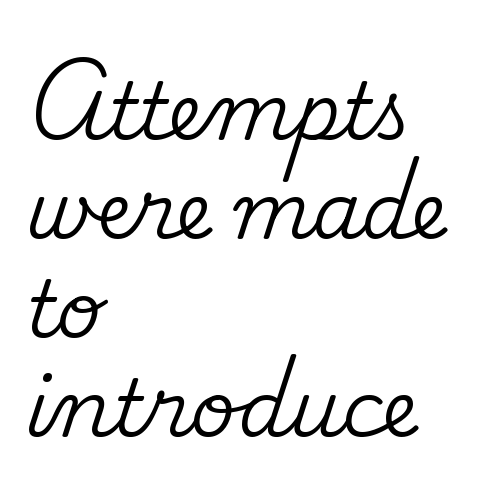
The image shows 78 px text type; set left-aligned, normal line spacing (1.27x), normal letter spacing, not underlined; medium stroke contrast and a small x-height.
